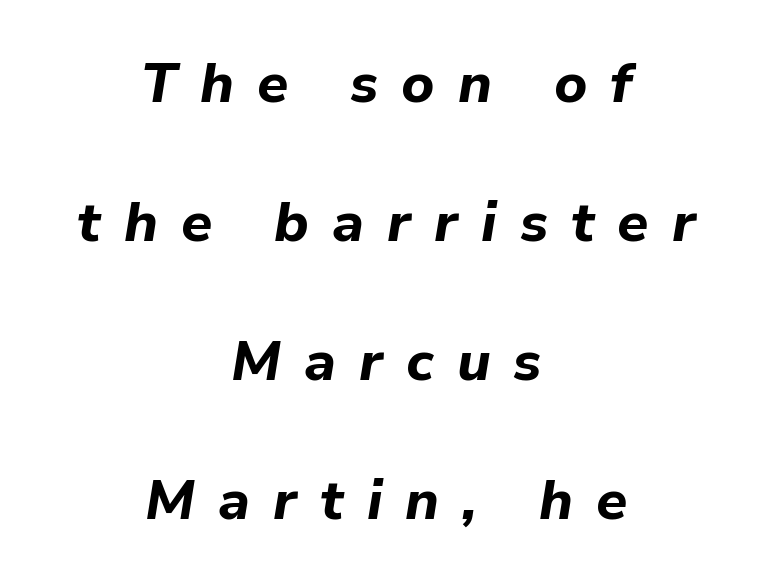
Q: Is the text bold? A: Yes.
Q: Is the text italic (slanted)? A: Yes, it leans right by about 9 degrees.
Q: Is the text underlined? A: No.
Q: How is the paragraph aligned? A: Centered.
Q: Is the spacing between letters normal or unusually wide? A: Unusually wide.
Q: Is the spacing between lines tight, normal or loose? A: Loose.
Q: Width (condensed, normal, or wide)? A: Normal.
Q: Stroke contrast? A: Low.
Q: x-height? A: Medium.
Q: Monospaced? A: No.
